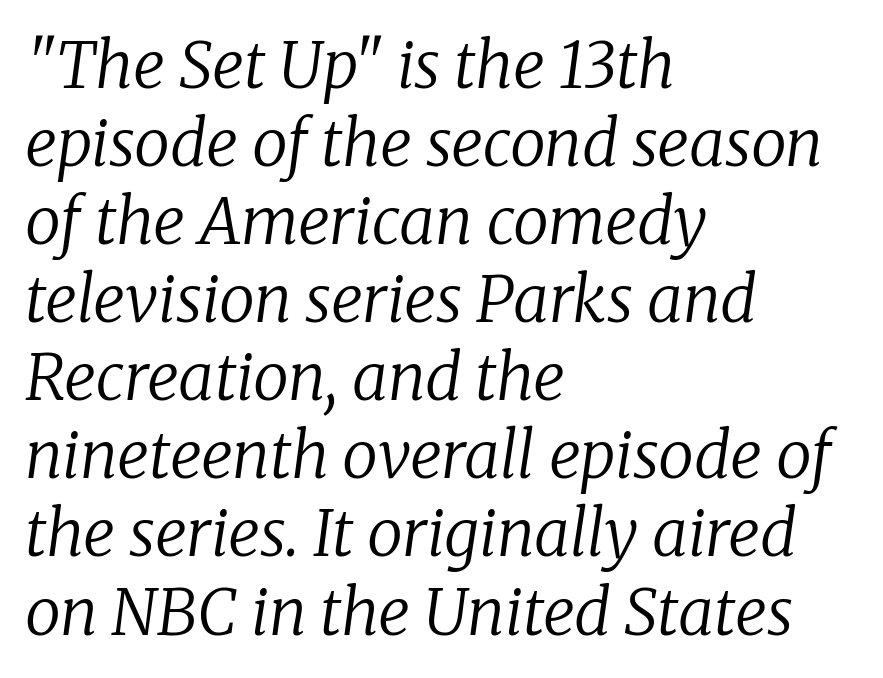
The image shows 64 px regular-weight serif type, italic (leaning right); set left-aligned, line spacing 1.22x, normal letter spacing, not underlined; low stroke contrast and a medium x-height.
